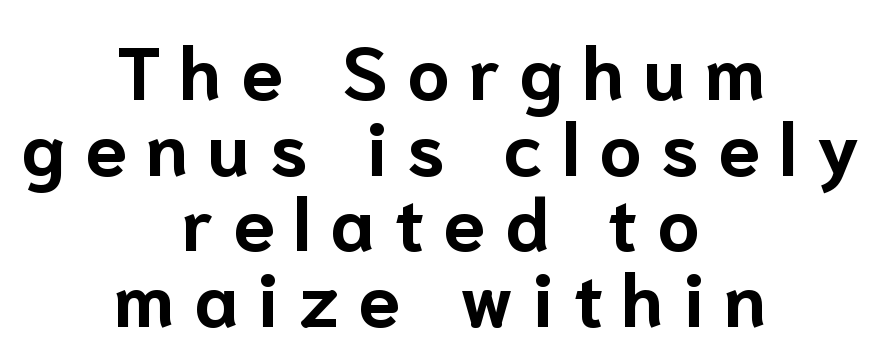
The image shows 75 px bold sans-serif type, upright; set centered, tight line spacing (1.01x), unusually wide letter spacing (+0.26 em), not underlined; low stroke contrast and a medium x-height.
